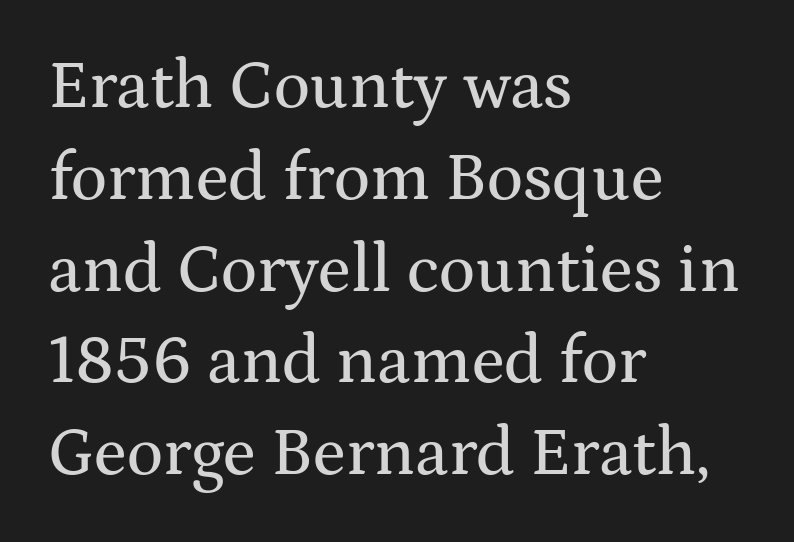
The image shows 68 px wide serif type, upright; set left-aligned, normal line spacing (1.35x), normal letter spacing, not underlined; medium stroke contrast and a medium x-height.
